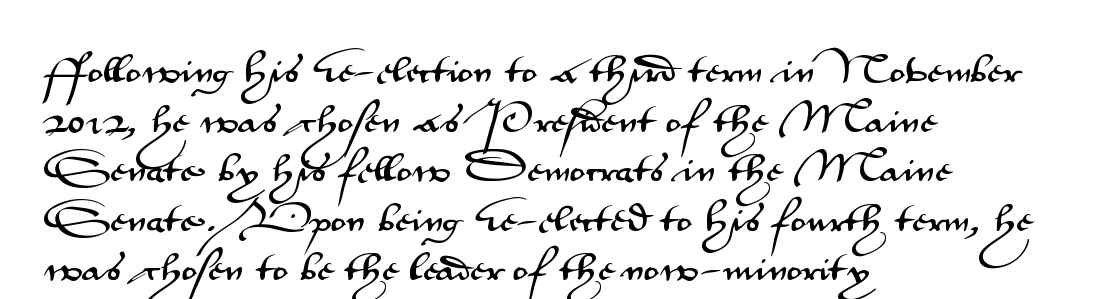
{"serif": "no", "width": "wide", "stroke_contrast": "medium", "x_height": "small", "monospaced": "no", "underline": "no", "align": "left", "line_spacing": "normal", "line_spacing_ratio": 1.55, "letter_spacing": "normal", "letter_spacing_em": 0.0, "glyph_px": 32}
